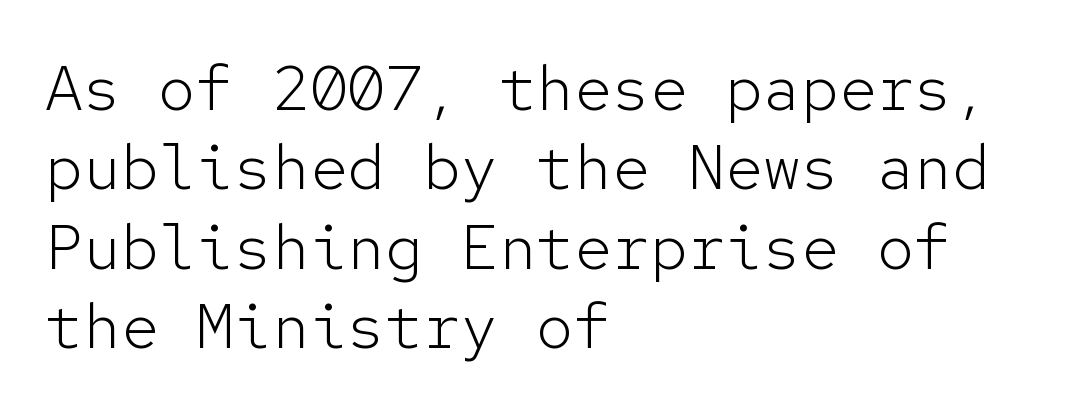
The image shows 63 px light sans-serif type, upright, monospaced; set left-aligned, normal line spacing (1.26x), normal letter spacing, not underlined; low stroke contrast and a medium x-height.
